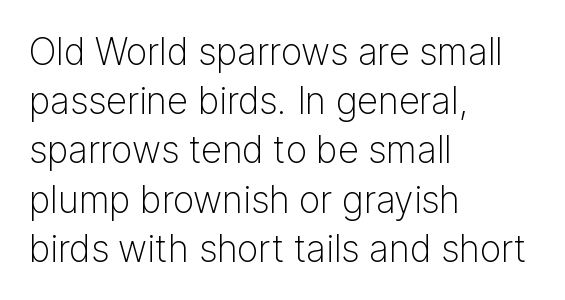
Q: Is the text bold? A: No.
Q: Is the text italic (slanted)? A: No, it is upright.
Q: Is the typeface a serif or a sans-serif typeface? A: Sans-serif.
Q: Is the text underlined? A: No.
Q: How is the paragraph aligned? A: Left-aligned.
Q: Is the spacing between letters normal or unusually wide? A: Normal.
Q: Is the spacing between lines tight, normal or loose? A: Normal.
Q: Width (condensed, normal, or wide)? A: Normal.
Q: Stroke contrast? A: Low.
Q: x-height? A: Medium.
Q: Monospaced? A: No.
